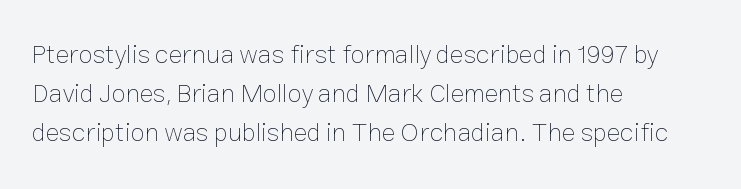
Q: Is the text bold? A: No.
Q: Is the text italic (slanted)? A: No, it is upright.
Q: Is the text underlined? A: No.
Q: How is the paragraph aligned? A: Left-aligned.
Q: Is the spacing between letters normal or unusually wide? A: Normal.
Q: Is the spacing between lines tight, normal or loose? A: Normal.
